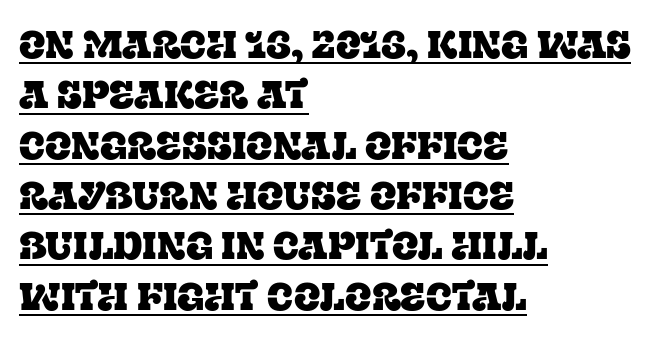
Q: Is the text italic (slanted)? A: No, it is upright.
Q: Is the typeface a serif or a sans-serif typeface? A: Serif.
Q: Is the text underlined? A: Yes.
Q: How is the paragraph aligned? A: Left-aligned.
Q: Is the spacing between letters normal or unusually wide? A: Normal.
Q: Is the spacing between lines tight, normal or loose? A: Normal.
Q: Width (condensed, normal, or wide)? A: Normal.
Q: Stroke contrast? A: Low.
Q: x-height? A: Large.
Q: Monospaced? A: No.
